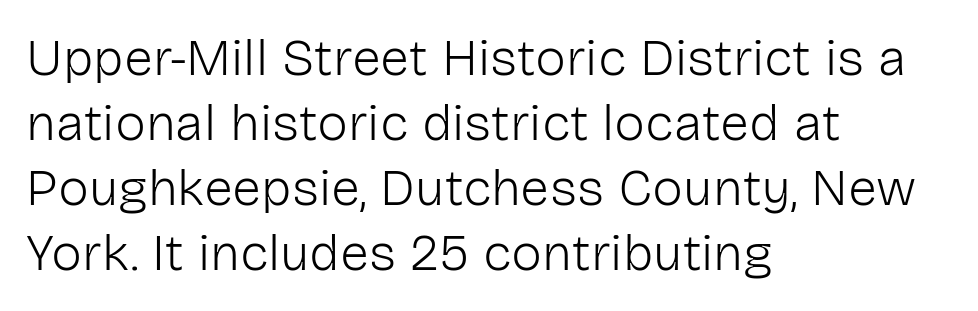
Q: Is the text bold? A: No.
Q: Is the text italic (slanted)? A: No, it is upright.
Q: Is the typeface a serif or a sans-serif typeface? A: Sans-serif.
Q: Is the text underlined? A: No.
Q: How is the paragraph aligned? A: Left-aligned.
Q: Is the spacing between letters normal or unusually wide? A: Normal.
Q: Is the spacing between lines tight, normal or loose? A: Normal.
Q: Width (condensed, normal, or wide)? A: Normal.
Q: Stroke contrast? A: Low.
Q: x-height? A: Medium.
Q: Monospaced? A: No.
